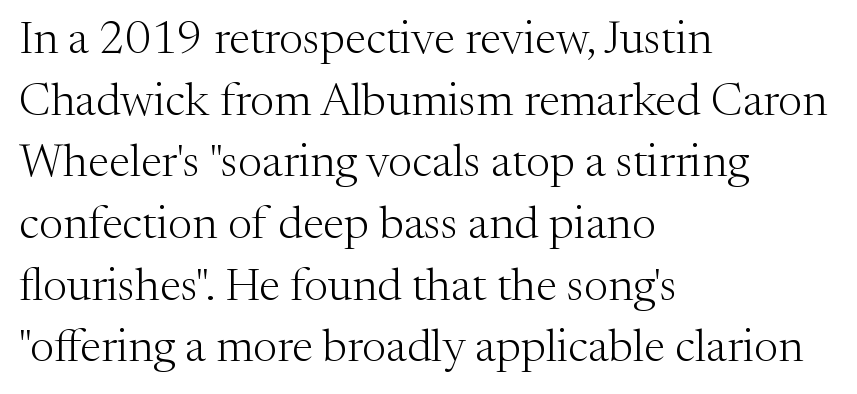
The image shows 46 px light serif type, upright; set left-aligned, normal line spacing (1.34x), normal letter spacing, not underlined; medium stroke contrast and a medium x-height.
